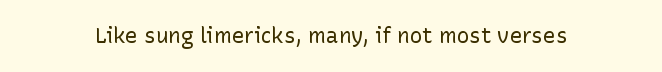
The image shows 21 px text type, upright; set normal letter spacing, not underlined.
